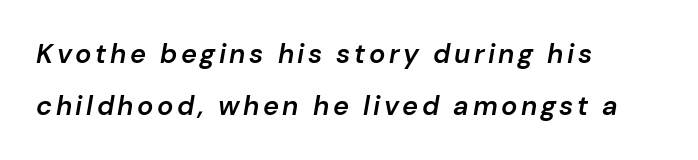
The image shows 27 px text type, italic (leaning right); set left-aligned, loose line spacing (1.91x), not underlined.
